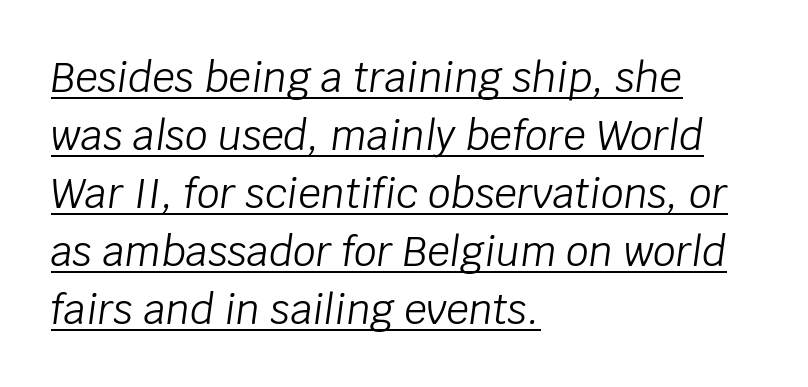
Each word holds together tightly as a unit, with standard inter-letter gaps. Baseline-to-baseline distance is the conventional proportion of letter height. Every word sits above its own underline. This sample has the flowing, uneven cadence of proportional lettering. The strokes carry an ordinary text weight at most. Slanted lettering throughout.
